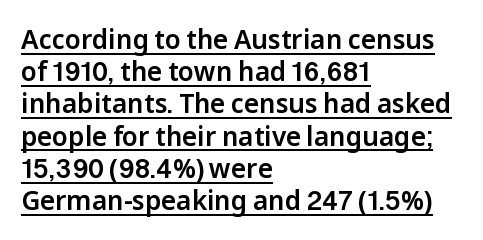
{"italic": "no", "underline": "yes", "align": "left", "line_spacing_ratio": 1.24, "letter_spacing": "normal", "letter_spacing_em": 0.0, "glyph_px": 26}
